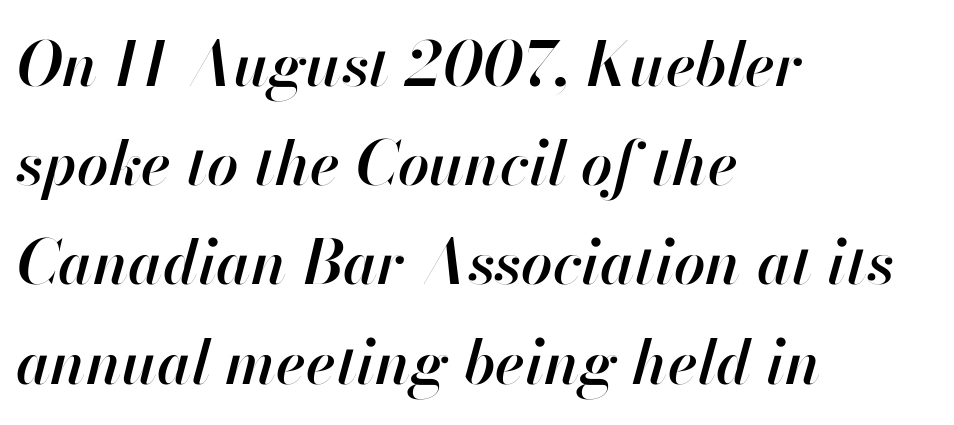
Q: Is the text bold? A: Semi-bold.
Q: Is the text italic (slanted)? A: Yes, it leans right by about 13 degrees.
Q: Is the text underlined? A: No.
Q: How is the paragraph aligned? A: Left-aligned.
Q: Is the spacing between letters normal or unusually wide? A: Normal.
Q: Is the spacing between lines tight, normal or loose? A: Normal.
Q: Width (condensed, normal, or wide)? A: Normal.
Q: Stroke contrast? A: High.
Q: x-height? A: Small.
Q: Monospaced? A: No.
